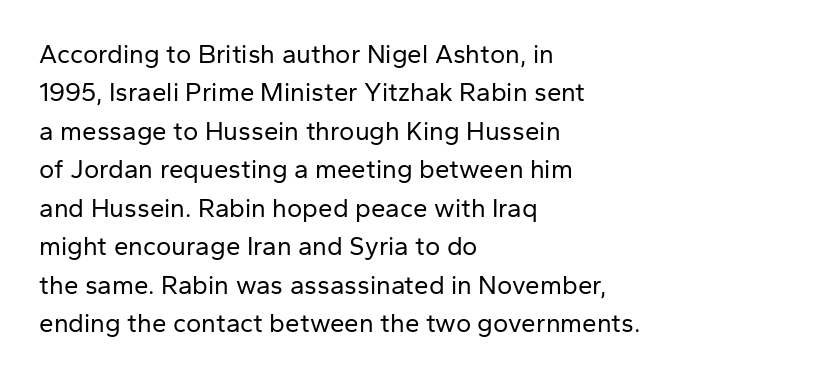
Q: Is the text bold? A: No.
Q: Is the text italic (slanted)? A: No, it is upright.
Q: Is the text underlined? A: No.
Q: How is the paragraph aligned? A: Left-aligned.
Q: Is the spacing between letters normal or unusually wide? A: Normal.
Q: Is the spacing between lines tight, normal or loose? A: Normal.
